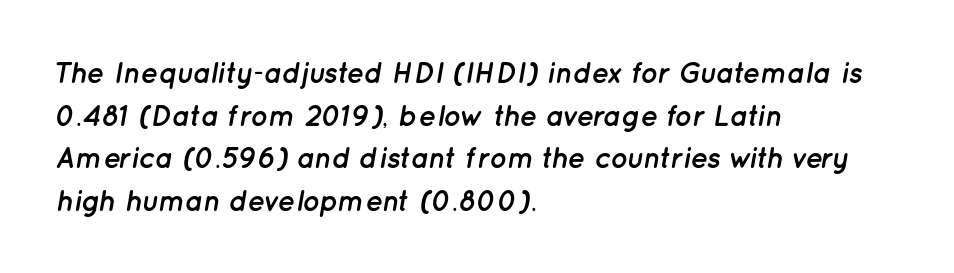
The image shows 29 px semibold type, italic (leaning right); set left-aligned, normal line spacing (1.47x), normal letter spacing, not underlined; low stroke contrast and a medium x-height.
